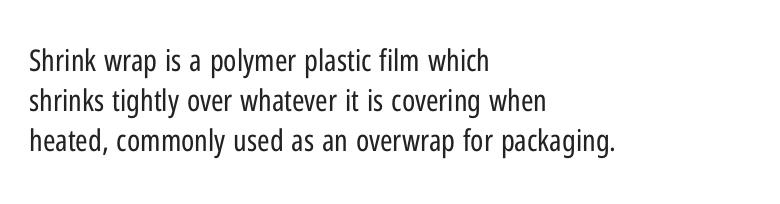
Each letter keeps its own natural width here, so spacing adapts to shape. The paragraph has a hard left edge and a soft right edge. Regular leading. Nothing unusual about the tracking: characters are spaced as the font intends. No letter is thick-stroked: the sample isn't bold.
